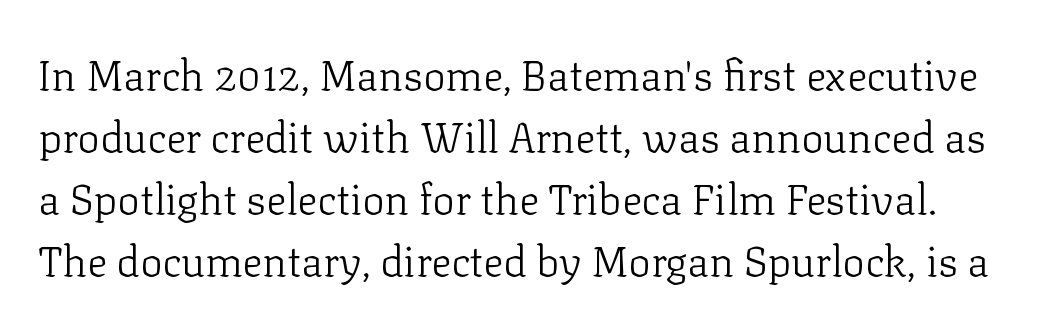
The font is comparable to plain body text, perhaps lighter. The string is rendered with underlining switched off. Characters remain perfectly vertical along every line. One glance says typical: line gaps are just what's usual. The rendering keeps characters at their native spacing. These lines are rendered in a variable-pitch font.
